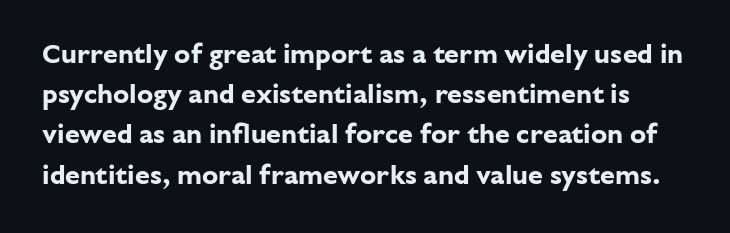
{"italic": "no", "bold": "yes", "underline": "no", "line_spacing": "normal", "line_spacing_ratio": 1.49, "letter_spacing": "normal", "letter_spacing_em": 0.0, "glyph_px": 27}
